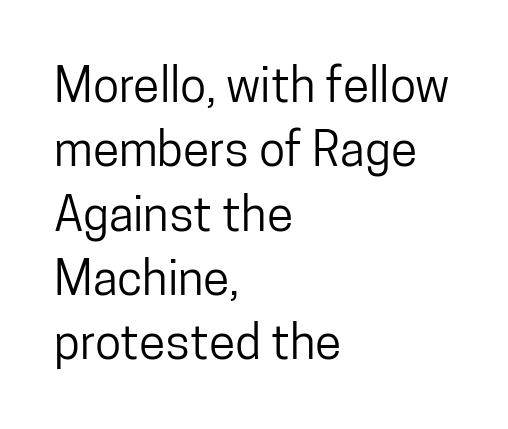
Q: Is the text italic (slanted)? A: No, it is upright.
Q: Is the typeface a serif or a sans-serif typeface? A: Sans-serif.
Q: Is the text underlined? A: No.
Q: How is the paragraph aligned? A: Left-aligned.
Q: Is the spacing between letters normal or unusually wide? A: Normal.
Q: Is the spacing between lines tight, normal or loose? A: Normal.
Q: Width (condensed, normal, or wide)? A: Condensed.
Q: Stroke contrast? A: Low.
Q: x-height? A: Medium.
Q: Monospaced? A: No.
